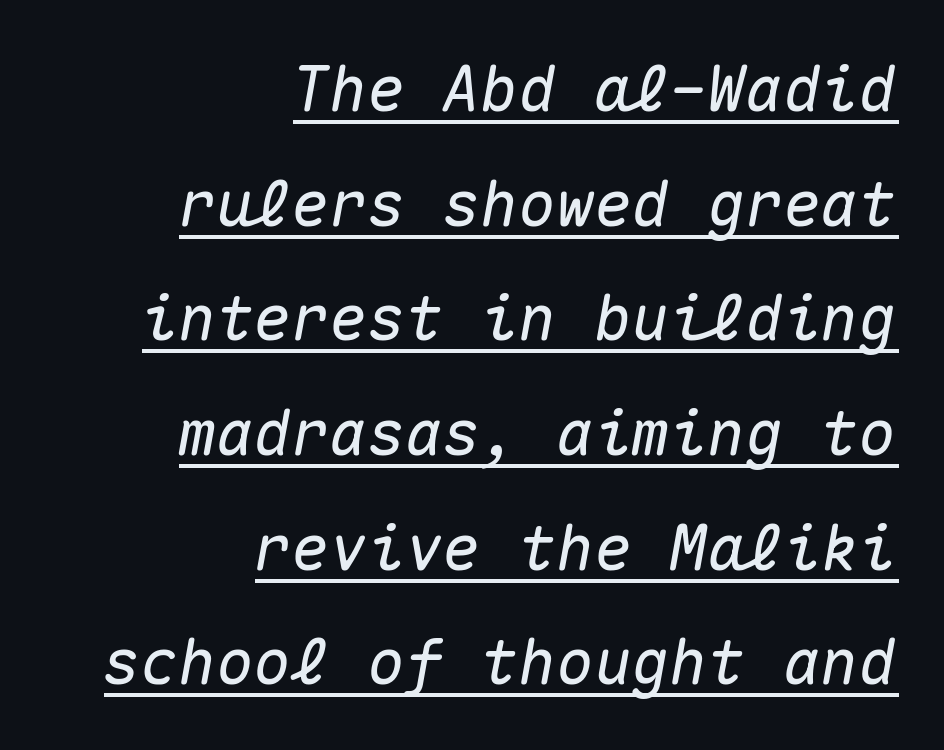
Q: Is the text italic (slanted)? A: Yes, it leans right by about 10 degrees.
Q: Is the text underlined? A: Yes.
Q: How is the paragraph aligned? A: Right-aligned.
Q: Is the spacing between letters normal or unusually wide? A: Normal.
Q: Width (condensed, normal, or wide)? A: Normal.
Q: Stroke contrast? A: Medium.
Q: x-height? A: Medium.
Q: Monospaced? A: Yes.
